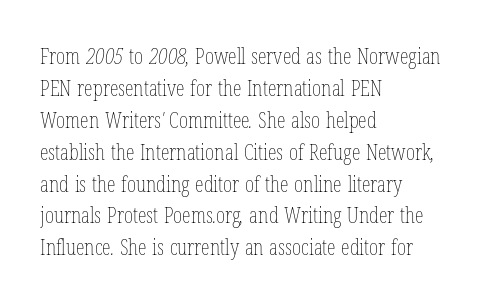
{"bold": "no", "underline": "no", "align": "left", "line_spacing": "normal", "line_spacing_ratio": 1.45, "letter_spacing": "normal", "letter_spacing_em": 0.0, "glyph_px": 22}
